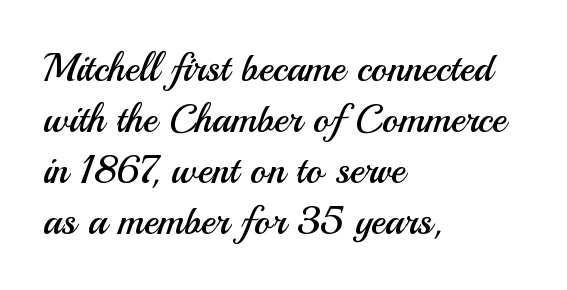
Q: Is the text bold? A: No.
Q: Is the text italic (slanted)? A: Yes.
Q: Is the typeface a serif or a sans-serif typeface? A: Sans-serif.
Q: Is the text underlined? A: No.
Q: How is the paragraph aligned? A: Left-aligned.
Q: Is the spacing between letters normal or unusually wide? A: Normal.
Q: Is the spacing between lines tight, normal or loose? A: Normal.
Q: Width (condensed, normal, or wide)? A: Normal.
Q: Stroke contrast? A: Medium.
Q: x-height? A: Small.
Q: Monospaced? A: No.
